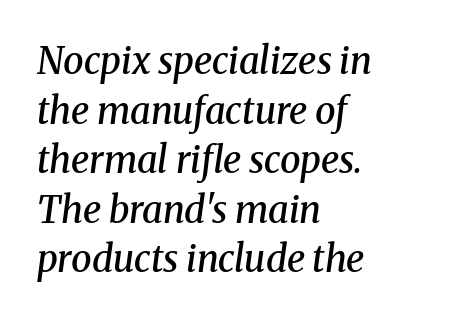
The image shows 37 px semibold serif type, italic (leaning right); set left-aligned, normal line spacing (1.34x), normal letter spacing, not underlined; medium stroke contrast and a medium x-height.
